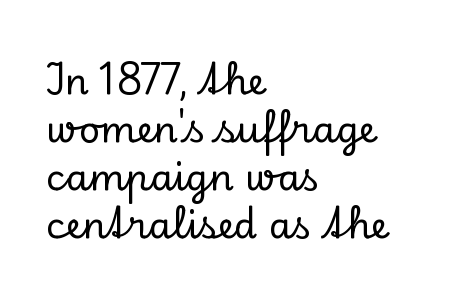
Q: Is the text italic (slanted)? A: No, it is upright.
Q: Is the text underlined? A: No.
Q: How is the paragraph aligned? A: Left-aligned.
Q: Is the spacing between letters normal or unusually wide? A: Normal.
Q: Is the spacing between lines tight, normal or loose? A: Normal.
Q: Width (condensed, normal, or wide)? A: Normal.
Q: Stroke contrast? A: Low.
Q: x-height? A: Small.
Q: Monospaced? A: No.
